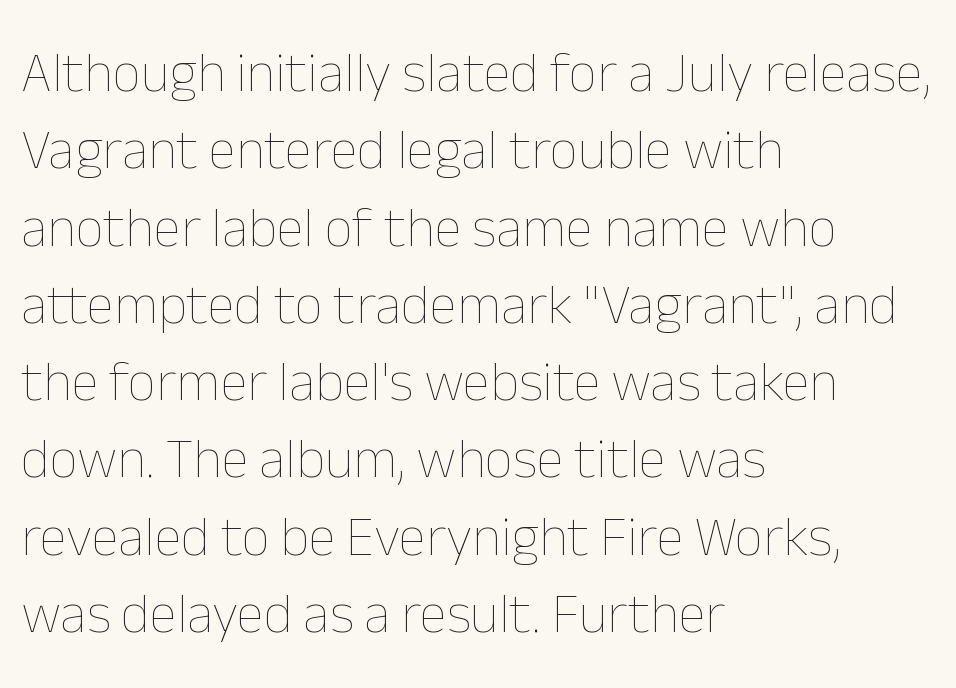
Here the glyphs are tracked normally, forming tight word shapes. Notice how the passage keeps a crisp vertical edge on the left only. You could not count columns in this text — the font is proportionally spaced. Baseline-to-baseline distance is the conventional proportion of letter height.
